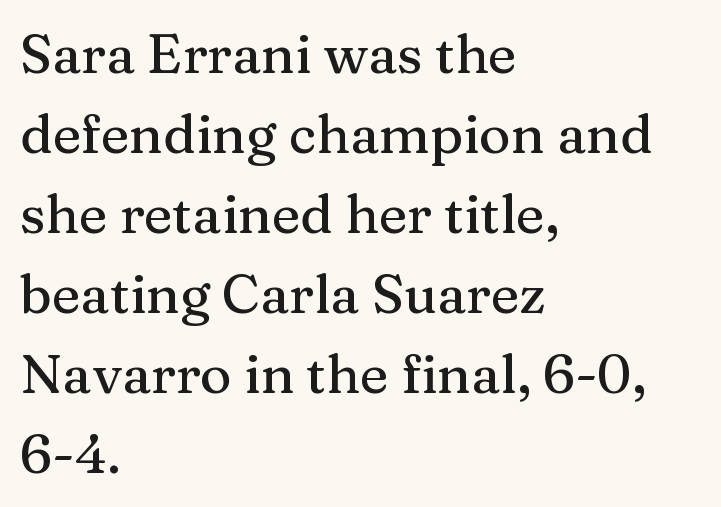
The image shows 54 px serif type, upright; set left-aligned, normal line spacing (1.48x), normal letter spacing, not underlined; medium stroke contrast and a medium x-height.
